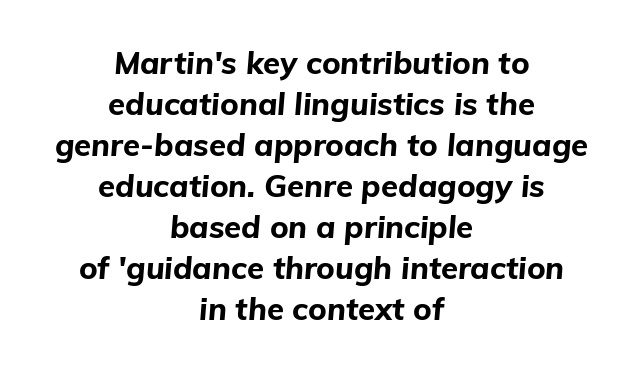
Q: Is the text bold? A: Yes.
Q: Is the text italic (slanted)? A: Yes, it leans right by about 5 degrees.
Q: Is the text underlined? A: No.
Q: How is the paragraph aligned? A: Centered.
Q: Is the spacing between letters normal or unusually wide? A: Normal.
Q: Is the spacing between lines tight, normal or loose? A: Normal.
Q: Width (condensed, normal, or wide)? A: Normal.
Q: Stroke contrast? A: Low.
Q: x-height? A: Medium.
Q: Monospaced? A: No.
